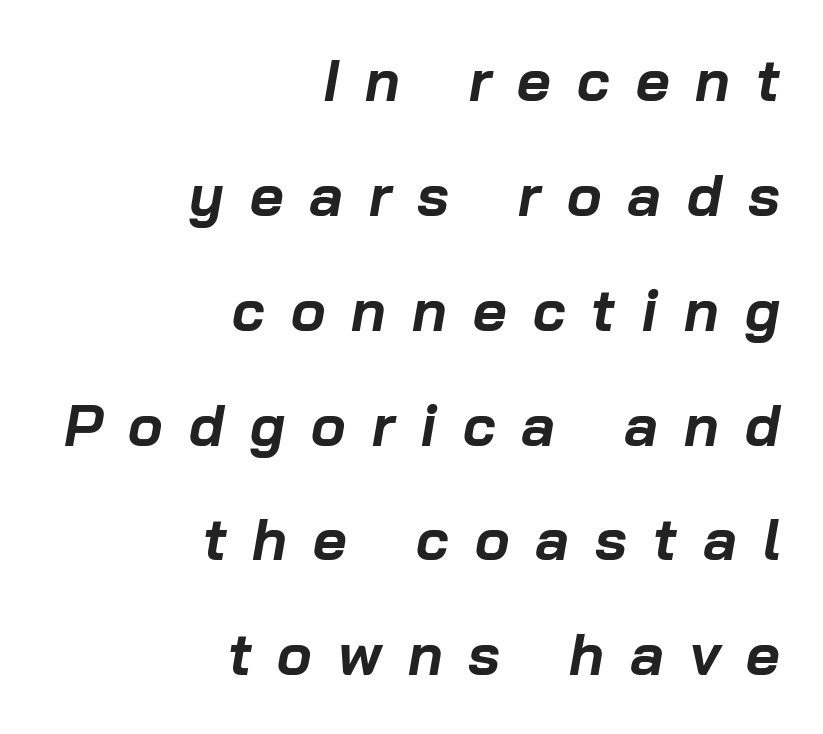
Q: Is the text bold? A: Yes.
Q: Is the text italic (slanted)? A: Yes, it leans right by about 10 degrees.
Q: Is the text underlined? A: No.
Q: How is the paragraph aligned? A: Right-aligned.
Q: Is the spacing between letters normal or unusually wide? A: Unusually wide.
Q: Is the spacing between lines tight, normal or loose? A: Loose.
Q: Width (condensed, normal, or wide)? A: Normal.
Q: Stroke contrast? A: Low.
Q: x-height? A: Medium.
Q: Monospaced? A: No.
